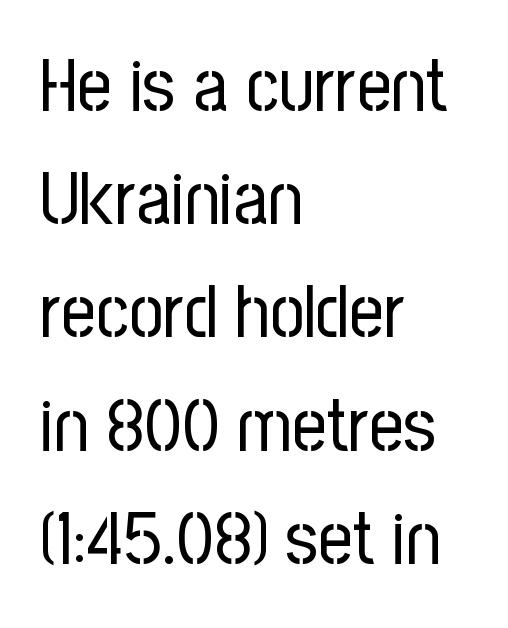
{"serif": "no", "italic": "no", "bold": "no", "weight": "regular", "width": "condensed", "stroke_contrast": "low", "x_height": "medium", "monospaced": "no", "underline": "no", "align": "left", "line_spacing": "normal", "line_spacing_ratio": 1.51, "letter_spacing": "normal", "letter_spacing_em": 0.0, "glyph_px": 75}
